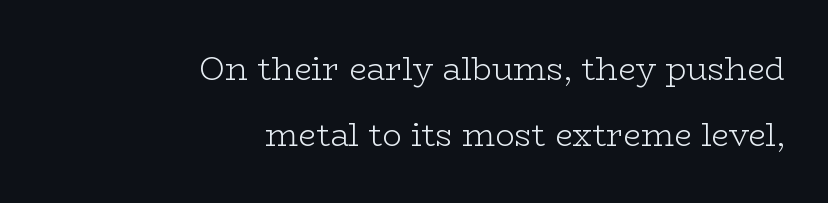
{"serif": "yes", "italic": "no", "bold": "no", "weight": "light", "width": "wide", "stroke_contrast": "low", "x_height": "medium", "monospaced": "no", "underline": "no", "align": "right", "line_spacing": "loose", "line_spacing_ratio": 2.05, "letter_spacing": "normal", "letter_spacing_em": 0.0, "glyph_px": 32}
